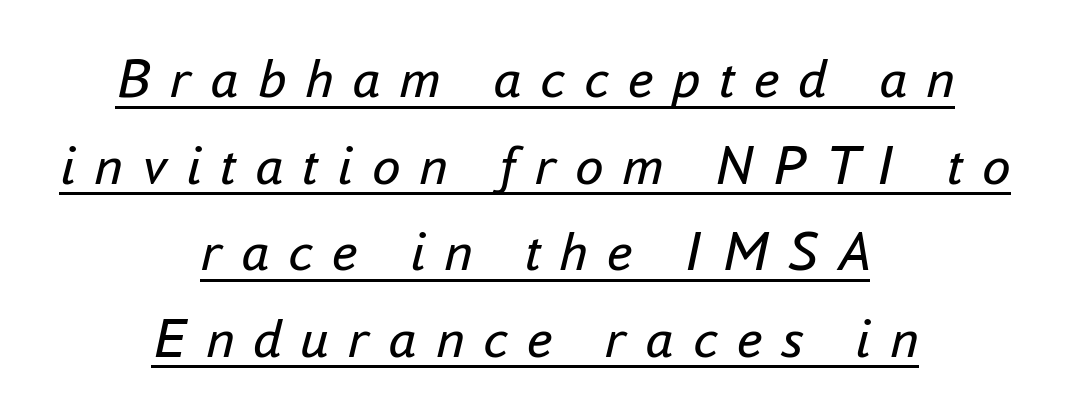
The space between consecutive lines is moderate. Honestly, the letter spacing is so wide it's the main thing you notice. Stroke mass is kept to a normal reading level or below. The font's italic variant was chosen for this text. The specimen includes a rule beneath the text block's lines. Horizontal alignment here is central, giving a formal, balanced look.
